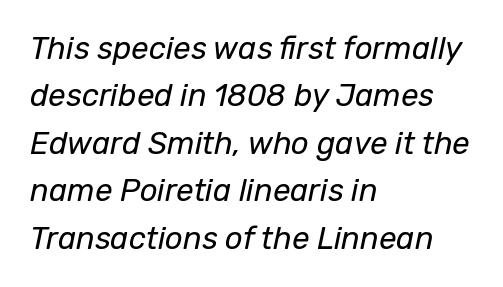
The image shows 31 px regular-weight type, italic (leaning right); set left-aligned, normal line spacing (1.53x), normal letter spacing, not underlined; low stroke contrast and a medium x-height.
